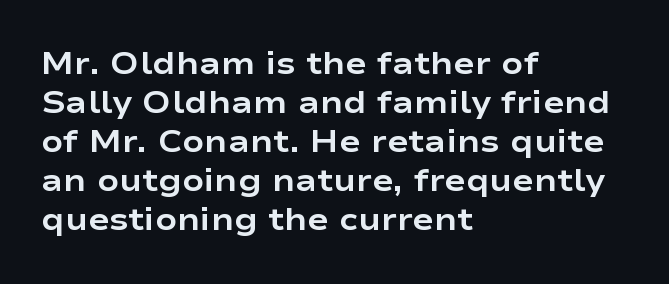
Q: Is the text bold? A: Yes.
Q: Is the text italic (slanted)? A: No, it is upright.
Q: Is the typeface a serif or a sans-serif typeface? A: Sans-serif.
Q: Is the text underlined? A: No.
Q: How is the paragraph aligned? A: Left-aligned.
Q: Is the spacing between letters normal or unusually wide? A: Normal.
Q: Width (condensed, normal, or wide)? A: Wide.
Q: Stroke contrast? A: Low.
Q: x-height? A: Medium.
Q: Monospaced? A: No.
